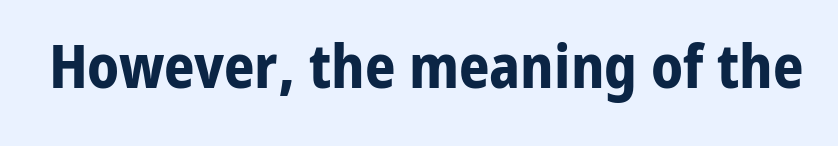
Q: Is the text bold? A: Yes.
Q: Is the text italic (slanted)? A: No, it is upright.
Q: Is the typeface a serif or a sans-serif typeface? A: Sans-serif.
Q: Is the text underlined? A: No.
Q: Is the spacing between letters normal or unusually wide? A: Normal.
Q: Width (condensed, normal, or wide)? A: Normal.
Q: Stroke contrast? A: Low.
Q: x-height? A: Medium.
Q: Monospaced? A: No.
